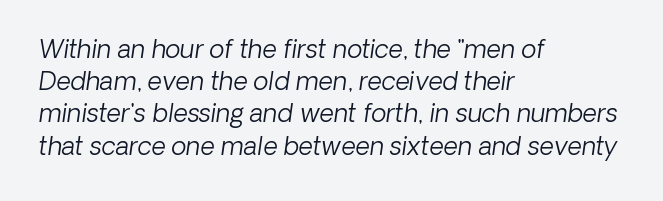
{"bold": "no", "underline": "no", "align": "left", "line_spacing": "normal", "line_spacing_ratio": 1.29, "letter_spacing": "normal", "letter_spacing_em": 0.0, "glyph_px": 25}
